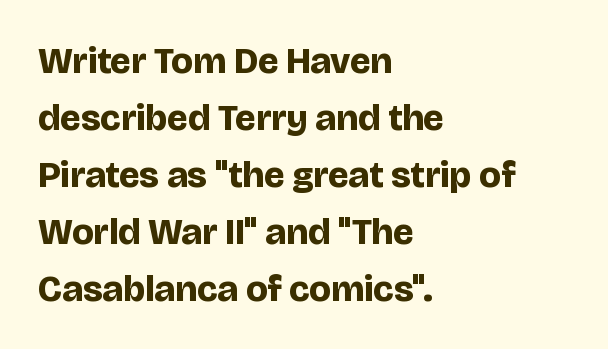
This is sans-serif lettering, the kind often seen on screens and signage. Horizontally, the lines are justified to the leading edge only. The face used here is rendered with its standard letterfit. The designer left line spacing at the default. The zone under the glyphs is completely vacant.
